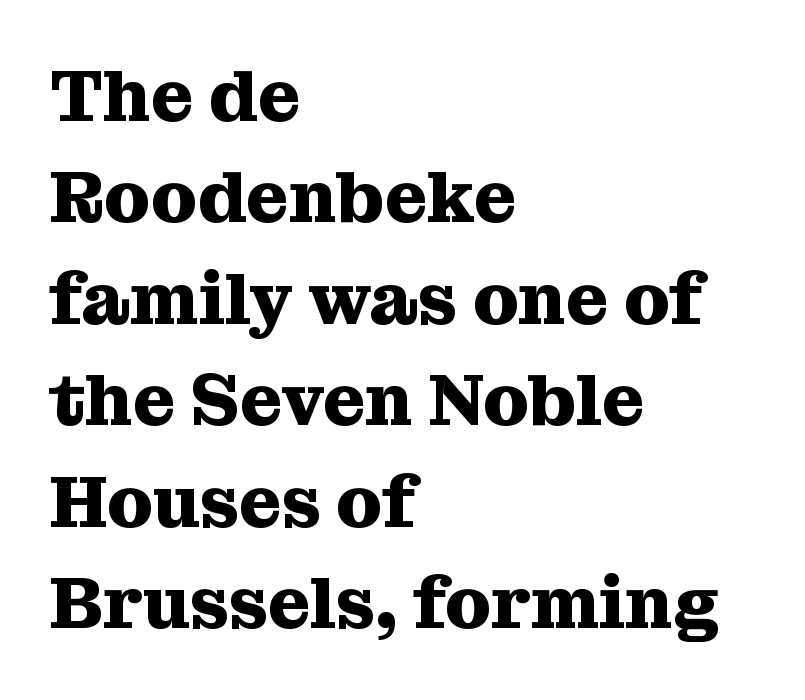
Q: Is the text bold? A: Yes.
Q: Is the text italic (slanted)? A: No, it is upright.
Q: Is the typeface a serif or a sans-serif typeface? A: Serif.
Q: Is the text underlined? A: No.
Q: How is the paragraph aligned? A: Left-aligned.
Q: Is the spacing between letters normal or unusually wide? A: Normal.
Q: Is the spacing between lines tight, normal or loose? A: Normal.
Q: Width (condensed, normal, or wide)? A: Normal.
Q: Stroke contrast? A: Medium.
Q: x-height? A: Medium.
Q: Monospaced? A: No.
